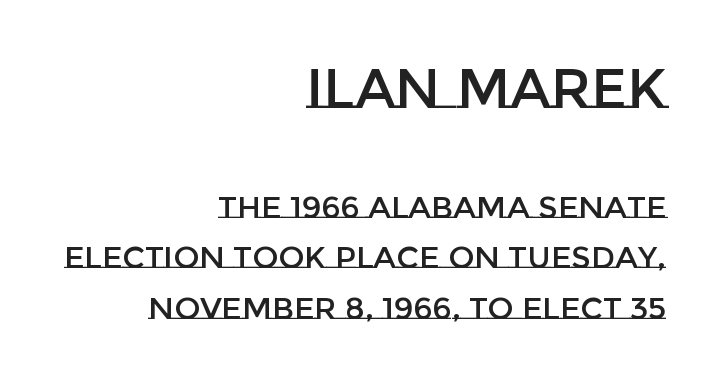
Q: Is the text italic (slanted)? A: No, it is upright.
Q: Is the text underlined? A: No.
Q: How is the paragraph aligned? A: Right-aligned.
Q: Is the spacing between letters normal or unusually wide? A: Normal.
Q: Is the spacing between lines tight, normal or loose? A: Normal.
Q: Which block of text is set in a larger size, the first (top) or the second (bottom)? A: The first (top) one.
Q: Width (condensed, normal, or wide)? A: Normal.
Q: Stroke contrast? A: Low.
Q: x-height? A: Large.
Q: Monospaced? A: No.
